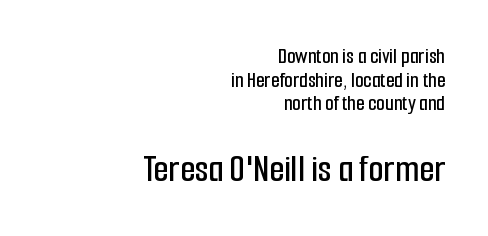
Q: Is the text italic (slanted)? A: No, it is upright.
Q: Is the typeface a serif or a sans-serif typeface? A: Sans-serif.
Q: Is the text underlined? A: No.
Q: How is the paragraph aligned? A: Right-aligned.
Q: Is the spacing between letters normal or unusually wide? A: Normal.
Q: Is the spacing between lines tight, normal or loose? A: Tight.
Q: Which block of text is set in a larger size, the first (top) or the second (bottom)? A: The second (bottom) one.
Q: Width (condensed, normal, or wide)? A: Condensed.
Q: Stroke contrast? A: Low.
Q: x-height? A: Medium.
Q: Monospaced? A: No.
